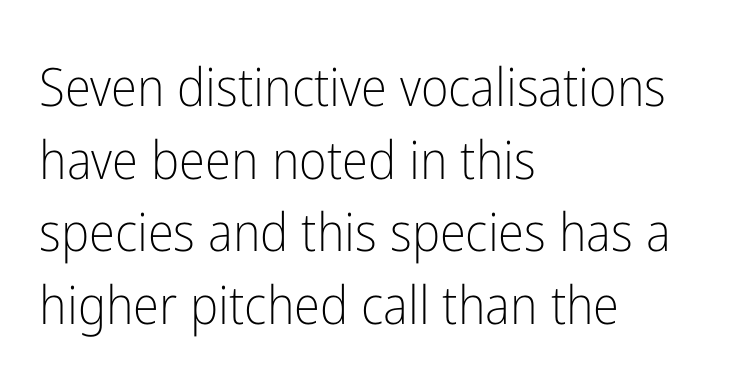
The image shows 53 px light, condensed sans-serif type, upright; set left-aligned, normal line spacing (1.37x), normal letter spacing, not underlined; low stroke contrast and a medium x-height.
